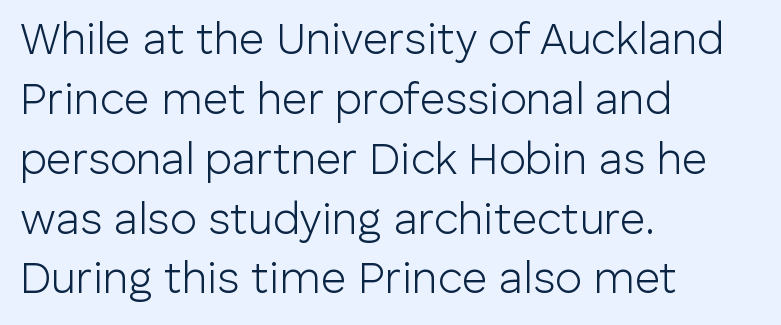
{"serif": "no", "italic": "no", "bold": "no", "weight": "light", "width": "normal", "stroke_contrast": "low", "x_height": "medium", "monospaced": "no", "underline": "no", "align": "left", "line_spacing": "normal", "line_spacing_ratio": 1.36, "letter_spacing": "normal", "letter_spacing_em": 0.0, "glyph_px": 44}
